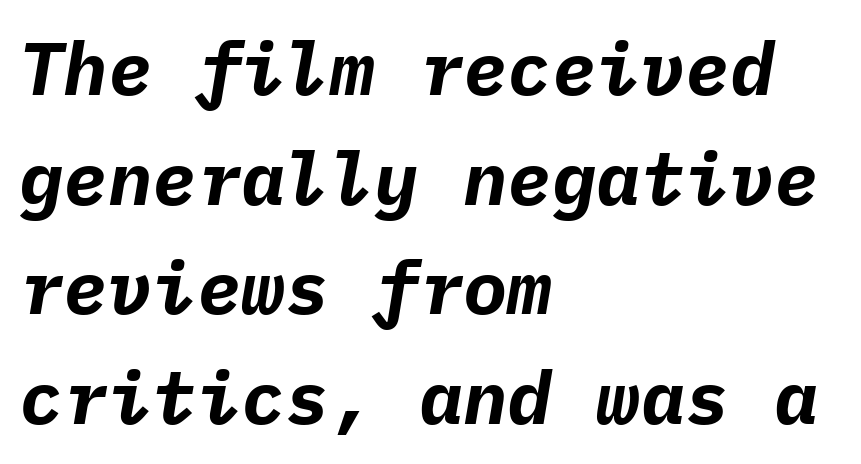
{"italic": "yes", "lean": "right", "slant_degrees": 9, "bold": "yes", "weight": "bold", "width": "normal", "stroke_contrast": "low", "x_height": "medium", "monospaced": "yes", "underline": "no", "align": "left", "line_spacing": "normal", "line_spacing_ratio": 1.48, "letter_spacing": "normal", "letter_spacing_em": 0.0, "glyph_px": 74}
